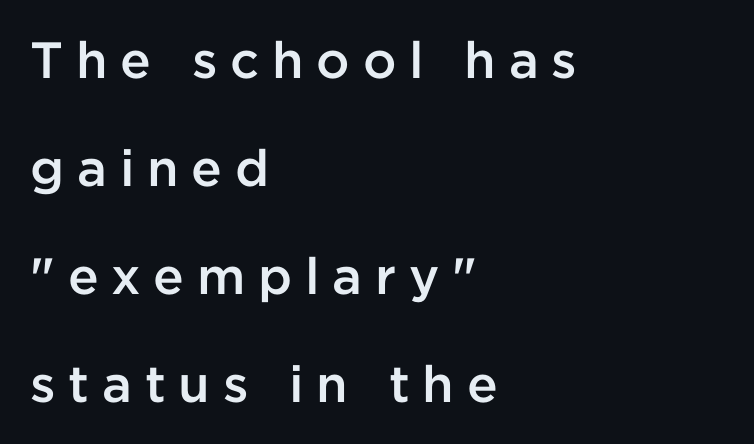
Summary of vertical rhythm: relaxed, with wide interline spacing. Where is the straight margin? On the left. No word sits above an underline. Looks like regular typesetting: each glyph gets only the width it needs. A bit beefed up — I'd call it semibold rather than bold.
